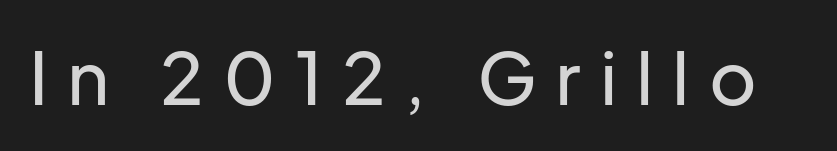
Q: Is the text italic (slanted)? A: No, it is upright.
Q: Is the typeface a serif or a sans-serif typeface? A: Sans-serif.
Q: Is the text underlined? A: No.
Q: Is the spacing between letters normal or unusually wide? A: Unusually wide.
Q: Width (condensed, normal, or wide)? A: Normal.
Q: Stroke contrast? A: Low.
Q: x-height? A: Medium.
Q: Monospaced? A: No.
